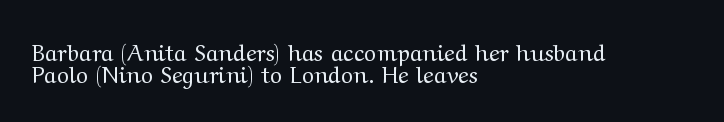
The image shows 23 px text type, upright; set left-aligned, tight line spacing (0.96x), normal letter spacing, not underlined.
